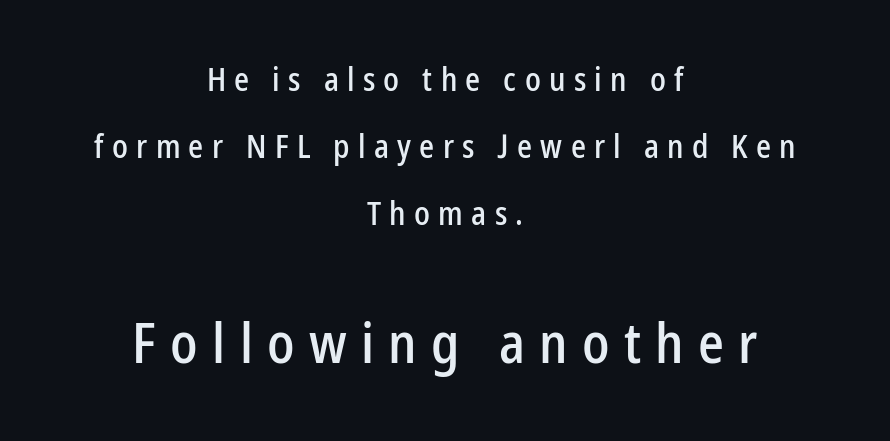
Beneath every word, the page is bare. Interline gaps are noticeably wide in this sample. A centered setting, common on invitations and titles, is used for this passage. Tall strokes in this sample are plumb rather than angled.
